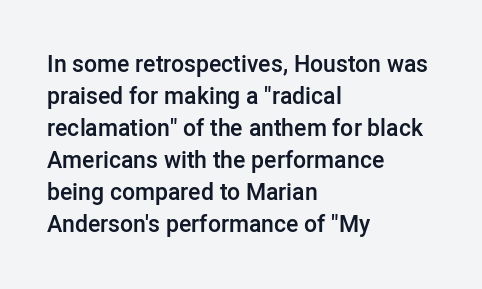
Q: Is the text bold? A: Semi-bold.
Q: Is the text italic (slanted)? A: No, it is upright.
Q: Is the text underlined? A: No.
Q: How is the paragraph aligned? A: Left-aligned.
Q: Is the spacing between letters normal or unusually wide? A: Normal.
Q: Is the spacing between lines tight, normal or loose? A: Normal.
